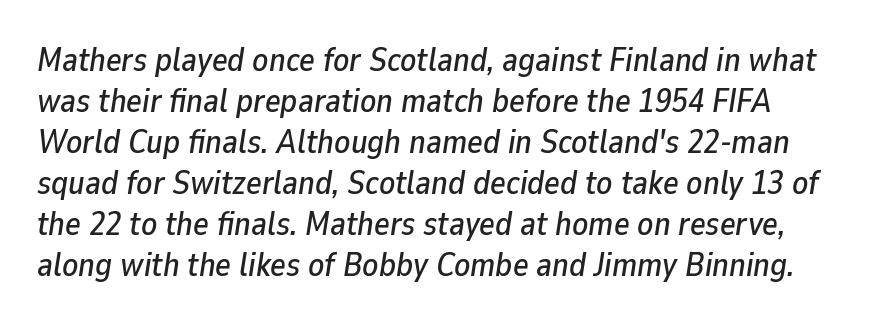
The image shows 33 px text type, italic (leaning right); set line spacing 1.24x, normal letter spacing, not underlined; low stroke contrast and a medium x-height.
